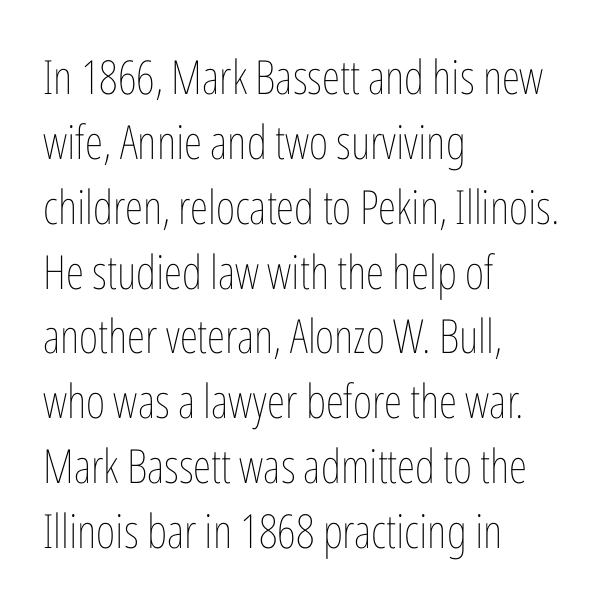
The image shows 47 px thin, condensed type, upright; set left-aligned, normal line spacing (1.38x), normal letter spacing, not underlined; low stroke contrast and a medium x-height.
